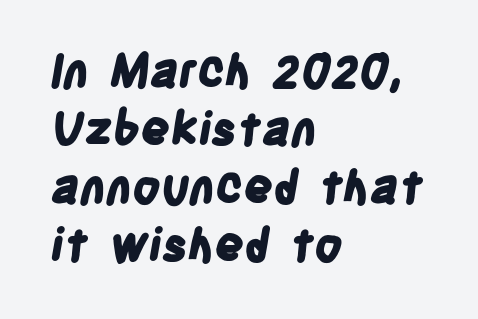
Q: Is the text bold? A: Yes.
Q: Is the typeface a serif or a sans-serif typeface? A: Sans-serif.
Q: Is the text underlined? A: No.
Q: How is the paragraph aligned? A: Left-aligned.
Q: Is the spacing between letters normal or unusually wide? A: Normal.
Q: Is the spacing between lines tight, normal or loose? A: Normal.
Q: Width (condensed, normal, or wide)? A: Condensed.
Q: Stroke contrast? A: Low.
Q: x-height? A: Large.
Q: Monospaced? A: No.
